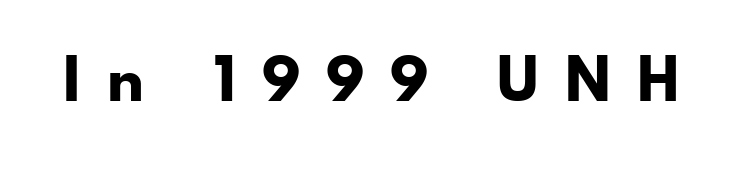
{"serif": "no", "italic": "no", "bold": "yes", "weight": "bold", "width": "normal", "stroke_contrast": "low", "x_height": "small", "monospaced": "no", "underline": "no", "letter_spacing": "wide", "letter_spacing_em": 0.43, "glyph_px": 61}
